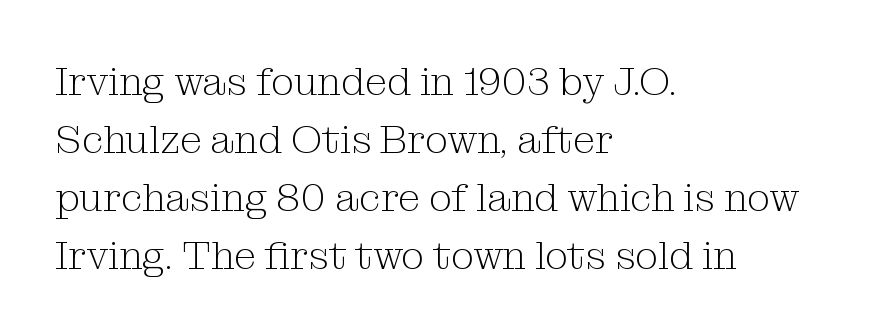
{"serif": "yes", "italic": "no", "bold": "no", "weight": "light", "width": "normal", "stroke_contrast": "medium", "x_height": "medium", "monospaced": "no", "underline": "no", "align": "left", "line_spacing": "normal", "line_spacing_ratio": 1.45, "letter_spacing": "normal", "letter_spacing_em": 0.0, "glyph_px": 40}
